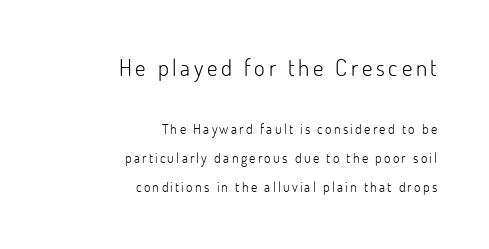
The image shows 23 px text type, upright; set right-aligned, loose line spacing (2.1x), not underlined; the first (top) block is 1.64x larger.
